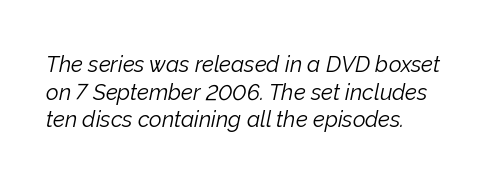
{"italic": "yes", "lean": "right", "slant_degrees": 12, "bold": "no", "underline": "no", "align": "left", "line_spacing": "normal", "line_spacing_ratio": 1.26, "letter_spacing": "normal", "letter_spacing_em": 0.0, "glyph_px": 22}
